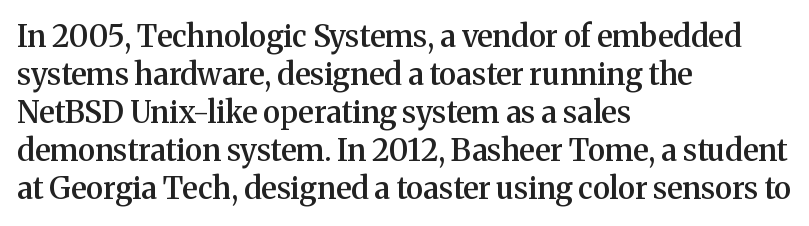
As a designer I'd log this as weight 600, semibold. When letters stand straight like this, we call the style roman or upright. The passage shown is typed in a proportional face where columns would drift. Default kerning and tracking; the words read as compact shapes. Descenders hang freely into open space. Left-aligned paragraph, ragged on the right.
